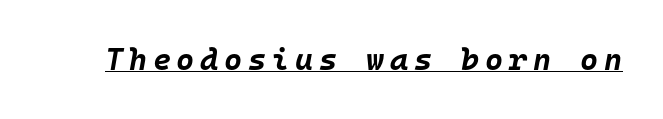
Would a proofreader flag this as italicized? Yes. Chunky letters — that's bold for sure. Fixed-width glyphs throughout — classic coding-font behaviour. Beneath each row of characters lies a ruled line.
